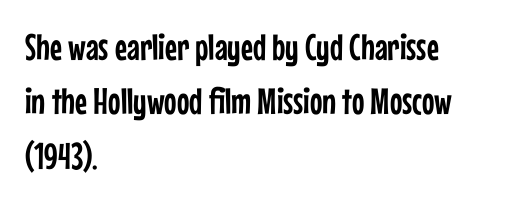
Nobody touched the tracking dial on this one. Quick note: interline space is typical. Letterform terminals end flat and unadorned throughout the passage. The passage shown is not underscored anywhere. The rendering anchors every line to the left-hand side.
